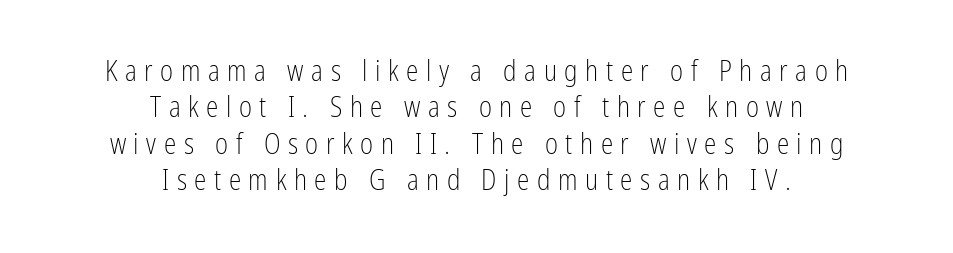
The image shows 28 px light, condensed sans-serif type, upright; set centered, normal line spacing (1.3x), unusually wide letter spacing (+0.27 em), not underlined; low stroke contrast and a medium x-height.
